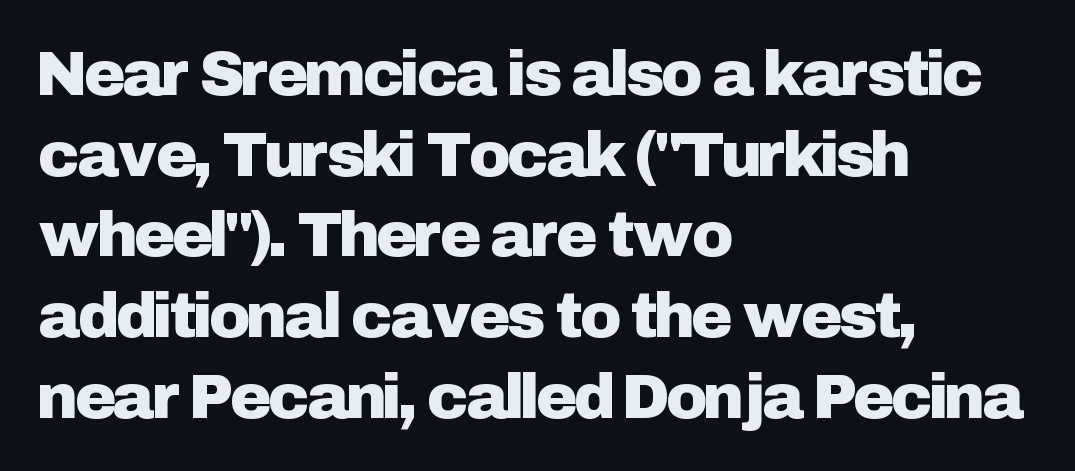
Q: Is the text italic (slanted)? A: No, it is upright.
Q: Is the typeface a serif or a sans-serif typeface? A: Sans-serif.
Q: Is the text underlined? A: No.
Q: How is the paragraph aligned? A: Left-aligned.
Q: Is the spacing between letters normal or unusually wide? A: Normal.
Q: Is the spacing between lines tight, normal or loose? A: Normal.
Q: Width (condensed, normal, or wide)? A: Normal.
Q: Stroke contrast? A: Low.
Q: x-height? A: Medium.
Q: Monospaced? A: No.
